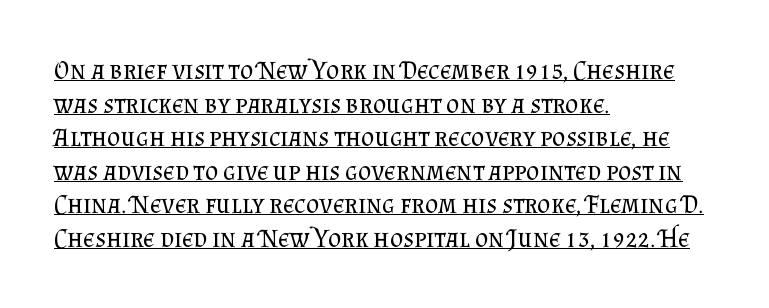
{"italic": "no", "bold": "no", "underline": "yes", "align": "left", "line_spacing": "normal", "line_spacing_ratio": 1.29, "letter_spacing": "normal", "letter_spacing_em": 0.0, "glyph_px": 26}
